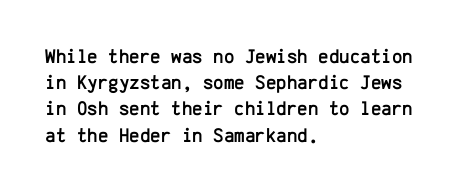
Rows of type keep a routine distance in the vertical direction. Designer's note — italics off, roman on. These lines stack with their left ends in a neat column. You could call the tracking neutral — neither tight nor loose. Each row of text sits above clean, open space.
